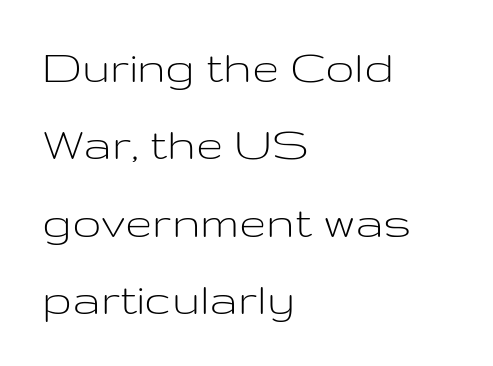
Q: Is the text bold? A: No.
Q: Is the text italic (slanted)? A: No, it is upright.
Q: Is the typeface a serif or a sans-serif typeface? A: Sans-serif.
Q: Is the text underlined? A: No.
Q: How is the paragraph aligned? A: Left-aligned.
Q: Is the spacing between letters normal or unusually wide? A: Normal.
Q: Is the spacing between lines tight, normal or loose? A: Normal.
Q: Width (condensed, normal, or wide)? A: Wide.
Q: Stroke contrast? A: Low.
Q: x-height? A: Medium.
Q: Monospaced? A: No.
